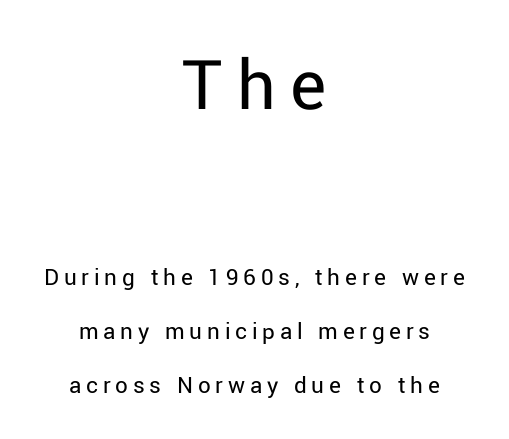
{"serif": "no", "italic": "no", "bold": "no", "weight": "regular", "width": "normal", "stroke_contrast": "low", "x_height": "medium", "monospaced": "no", "underline": "no", "align": "center", "line_spacing": "loose", "line_spacing_ratio": 2.15, "larger_block": "first", "size_ratio": 3.04, "glyph_px": 76}
